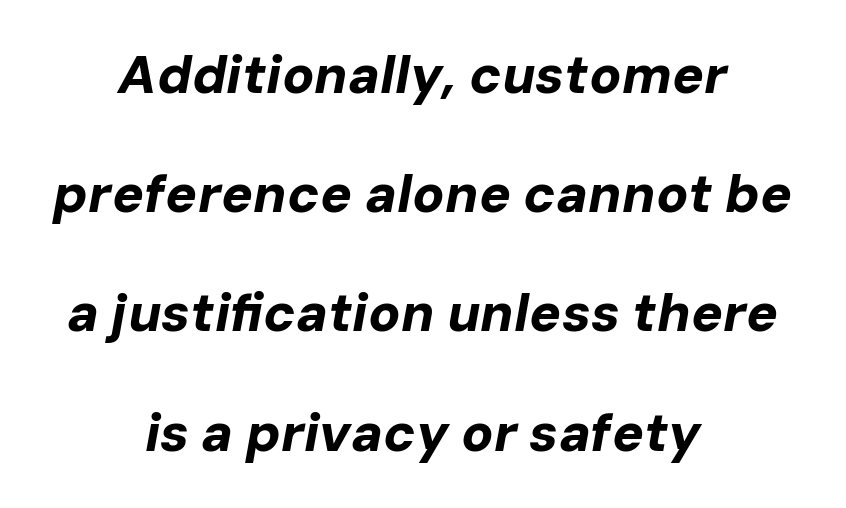
Q: Is the text bold? A: Yes.
Q: Is the text italic (slanted)? A: Yes, it leans right by about 10 degrees.
Q: Is the text underlined? A: No.
Q: How is the paragraph aligned? A: Centered.
Q: Is the spacing between letters normal or unusually wide? A: Normal.
Q: Is the spacing between lines tight, normal or loose? A: Loose.
Q: Width (condensed, normal, or wide)? A: Normal.
Q: Stroke contrast? A: Low.
Q: x-height? A: Medium.
Q: Monospaced? A: No.
